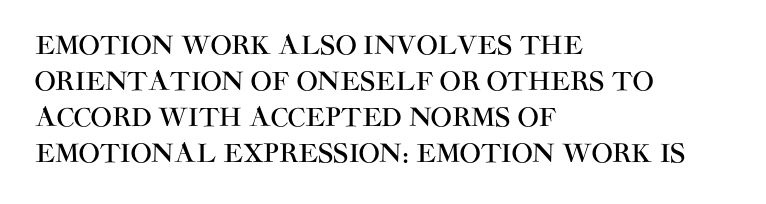
The image shows 25 px text type, upright; set left-aligned, normal line spacing (1.44x), normal letter spacing, not underlined.
